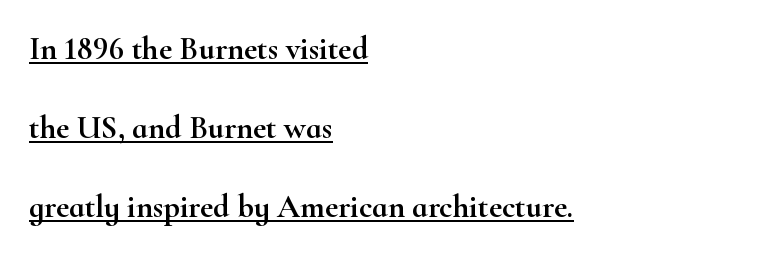
{"serif": "yes", "italic": "no", "width": "wide", "stroke_contrast": "high", "x_height": "small", "monospaced": "no", "underline": "yes", "align": "left", "line_spacing": "loose", "line_spacing_ratio": 2.47, "letter_spacing": "normal", "letter_spacing_em": 0.0, "glyph_px": 32}
